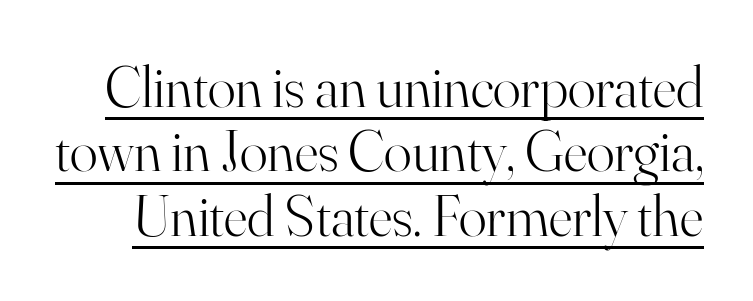
Q: Is the text bold? A: No.
Q: Is the text italic (slanted)? A: No, it is upright.
Q: Is the typeface a serif or a sans-serif typeface? A: Serif.
Q: Is the text underlined? A: Yes.
Q: Is the spacing between letters normal or unusually wide? A: Normal.
Q: Is the spacing between lines tight, normal or loose? A: Tight.
Q: Width (condensed, normal, or wide)? A: Normal.
Q: Stroke contrast? A: High.
Q: x-height? A: Small.
Q: Monospaced? A: No.
